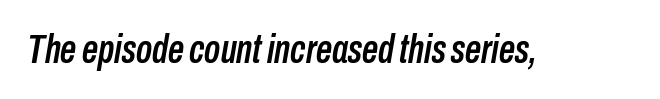
It's the slanting kind of type. The gaps between neighbouring characters are ordinary and unremarkable. A bare baseline throughout the passage. The rendering uses natural spacing where letterforms have individual widths.
